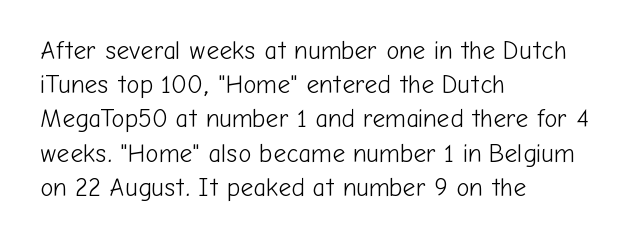
Q: Is the text bold? A: No.
Q: Is the text italic (slanted)? A: No, it is upright.
Q: Is the text underlined? A: No.
Q: How is the paragraph aligned? A: Left-aligned.
Q: Is the spacing between letters normal or unusually wide? A: Normal.
Q: Is the spacing between lines tight, normal or loose? A: Normal.
